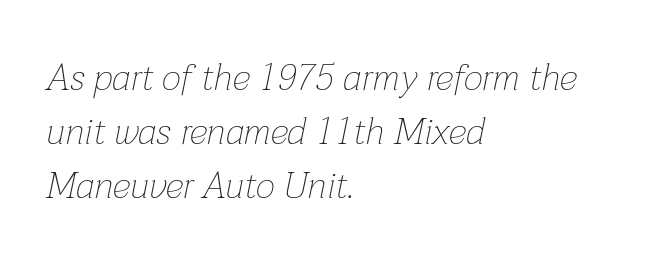
{"italic": "yes", "lean": "right", "slant_degrees": 12, "bold": "no", "weight": "thin", "width": "normal", "stroke_contrast": "low", "x_height": "medium", "monospaced": "no", "underline": "no", "align": "left", "line_spacing": "normal", "line_spacing_ratio": 1.46, "letter_spacing": "normal", "letter_spacing_em": 0.0, "glyph_px": 37}
